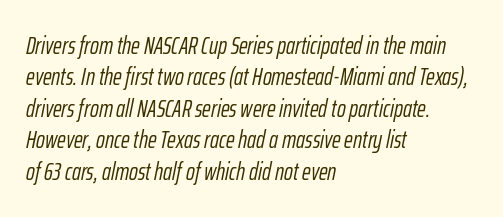
{"italic": "yes", "lean": "right", "slant_degrees": 12, "bold": "no", "underline": "no", "align": "left", "line_spacing": "normal", "line_spacing_ratio": 1.31, "letter_spacing": "normal", "letter_spacing_em": 0.0, "glyph_px": 24}
